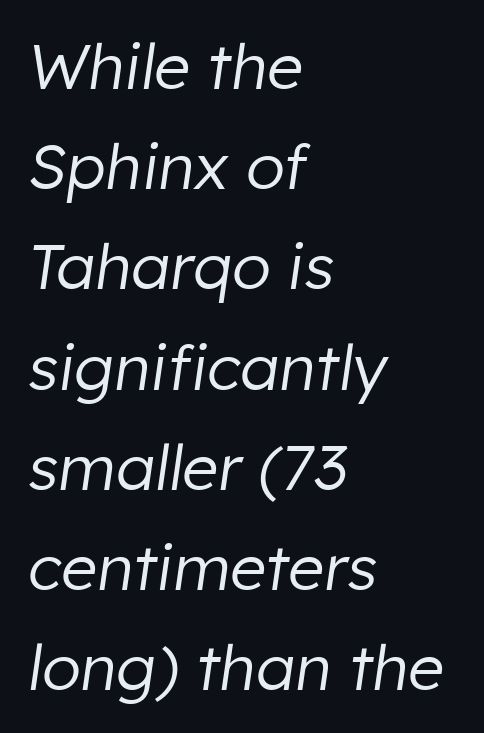
Q: Is the text bold? A: No.
Q: Is the text italic (slanted)? A: Yes, it leans right by about 8 degrees.
Q: Is the text underlined? A: No.
Q: How is the paragraph aligned? A: Left-aligned.
Q: Is the spacing between letters normal or unusually wide? A: Normal.
Q: Is the spacing between lines tight, normal or loose? A: Normal.
Q: Width (condensed, normal, or wide)? A: Normal.
Q: Stroke contrast? A: Low.
Q: x-height? A: Medium.
Q: Monospaced? A: No.
